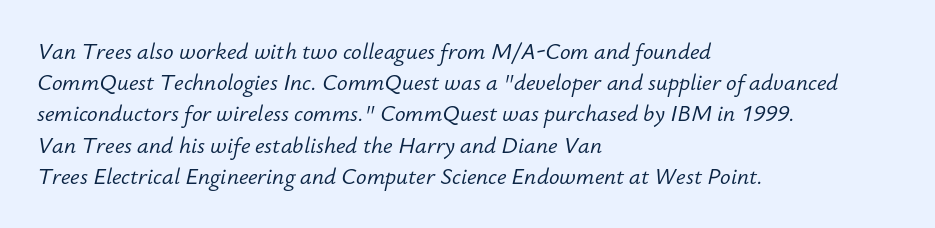
{"italic": "yes", "lean": "right", "slant_degrees": 12, "bold": "no", "underline": "no", "align": "left", "line_spacing": "normal", "line_spacing_ratio": 1.42, "letter_spacing": "normal", "letter_spacing_em": 0.0, "glyph_px": 22}
